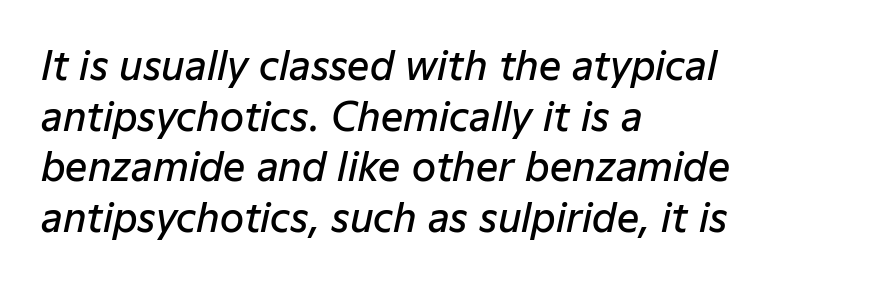
The image shows 39 px semibold type, italic (leaning right); set left-aligned, normal line spacing (1.3x), normal letter spacing, not underlined; low stroke contrast and a medium x-height.
